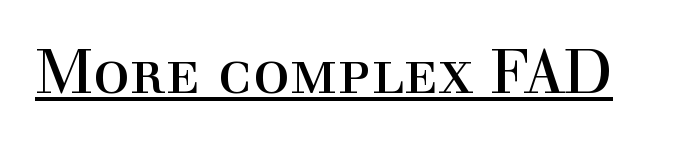
Q: Is the text bold? A: No.
Q: Is the text italic (slanted)? A: No, it is upright.
Q: Is the typeface a serif or a sans-serif typeface? A: Serif.
Q: Is the text underlined? A: Yes.
Q: Is the spacing between letters normal or unusually wide? A: Normal.
Q: Width (condensed, normal, or wide)? A: Normal.
Q: x-height? A: Medium.
Q: Monospaced? A: No.
